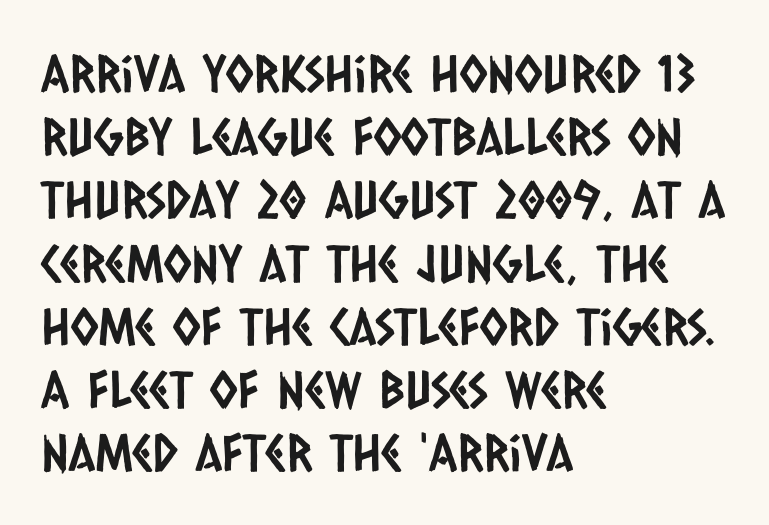
{"serif": "no", "width": "condensed", "stroke_contrast": "low", "x_height": "large", "monospaced": "no", "underline": "no", "align": "left", "line_spacing_ratio": 1.24, "letter_spacing": "normal", "letter_spacing_em": 0.0, "glyph_px": 51}
